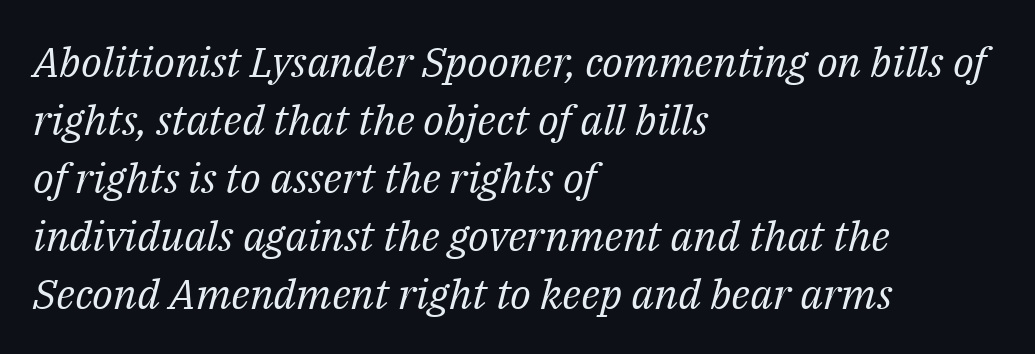
Q: Is the text bold? A: No.
Q: Is the text italic (slanted)? A: Yes, it leans right by about 14 degrees.
Q: Is the typeface a serif or a sans-serif typeface? A: Serif.
Q: Is the text underlined? A: No.
Q: How is the paragraph aligned? A: Left-aligned.
Q: Is the spacing between letters normal or unusually wide? A: Normal.
Q: Is the spacing between lines tight, normal or loose? A: Normal.
Q: Width (condensed, normal, or wide)? A: Normal.
Q: Stroke contrast? A: Medium.
Q: x-height? A: Medium.
Q: Monospaced? A: No.
